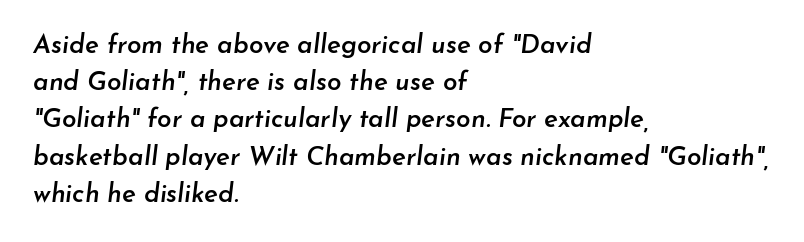
The image shows 26 px text type, italic (leaning right); set left-aligned, normal line spacing (1.43x), normal letter spacing, not underlined.
